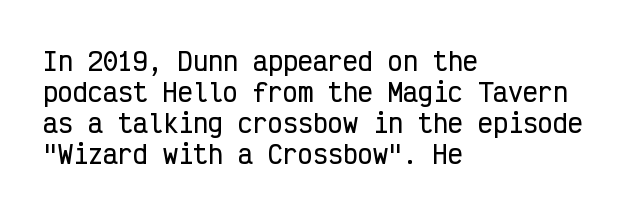
{"italic": "no", "underline": "no", "align": "left", "line_spacing_ratio": 1.24, "letter_spacing": "normal", "letter_spacing_em": 0.0, "glyph_px": 25}
